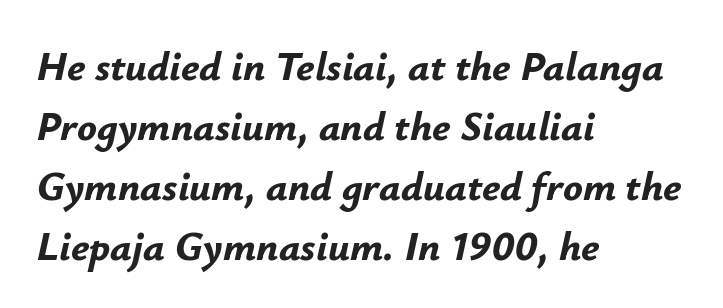
{"italic": "yes", "lean": "right", "slant_degrees": 12, "bold": "yes", "weight": "bold", "width": "normal", "stroke_contrast": "low", "x_height": "small", "monospaced": "no", "underline": "no", "align": "left", "line_spacing": "normal", "line_spacing_ratio": 1.46, "letter_spacing": "normal", "letter_spacing_em": 0.0, "glyph_px": 41}
